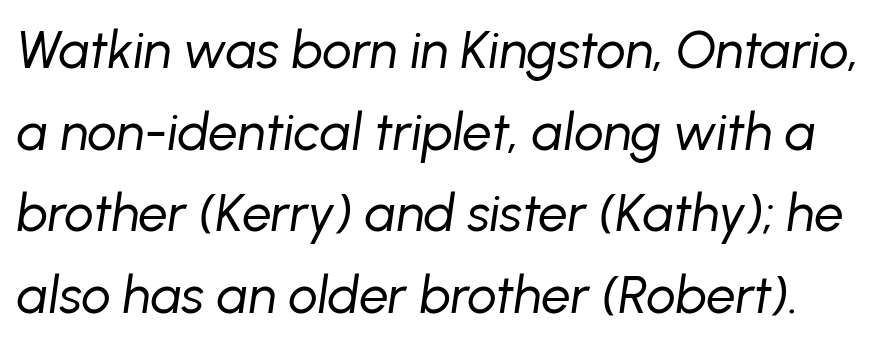
{"italic": "yes", "lean": "right", "slant_degrees": 8, "bold": "no", "weight": "regular", "width": "normal", "stroke_contrast": "low", "x_height": "medium", "monospaced": "no", "underline": "no", "line_spacing": "normal", "line_spacing_ratio": 1.57, "letter_spacing": "normal", "letter_spacing_em": 0.0, "glyph_px": 52}
